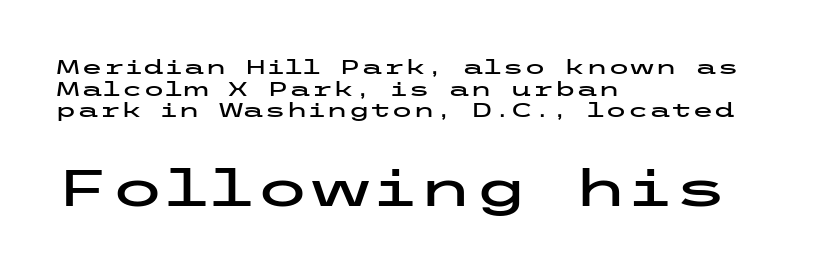
{"serif": "no", "italic": "no", "width": "wide", "stroke_contrast": "low", "x_height": "medium", "underline": "no", "align": "left", "line_spacing": "tight", "line_spacing_ratio": 1.08, "letter_spacing": "normal", "letter_spacing_em": 0.0, "larger_block": "second", "size_ratio": 2.5, "glyph_px": 50}
